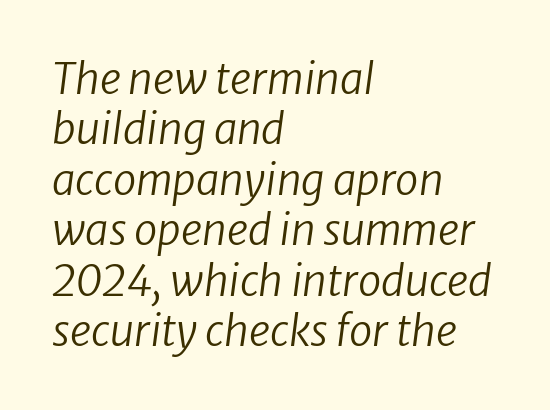
The image shows 42 px regular-weight sans-serif type; set left-aligned, line spacing 1.2x, normal letter spacing, not underlined; low stroke contrast and a medium x-height.
